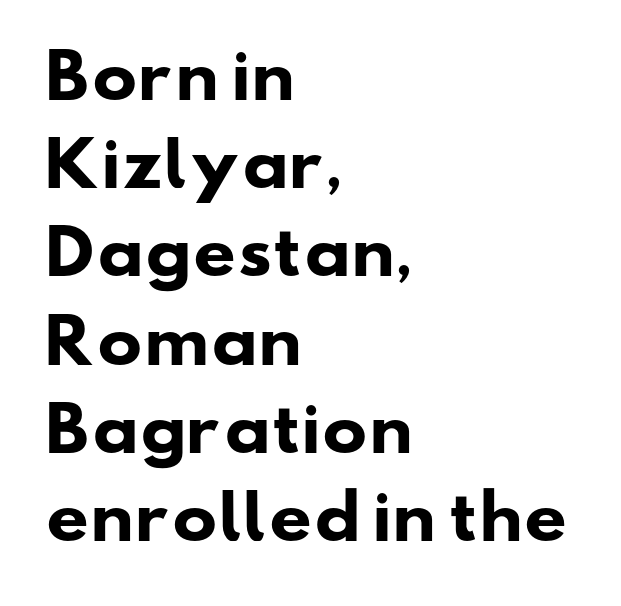
Q: Is the text bold? A: Yes.
Q: Is the typeface a serif or a sans-serif typeface? A: Sans-serif.
Q: Is the text underlined? A: No.
Q: How is the paragraph aligned? A: Left-aligned.
Q: Is the spacing between letters normal or unusually wide? A: Normal.
Q: Is the spacing between lines tight, normal or loose? A: Normal.
Q: Width (condensed, normal, or wide)? A: Wide.
Q: Stroke contrast? A: Low.
Q: x-height? A: Small.
Q: Monospaced? A: No.
